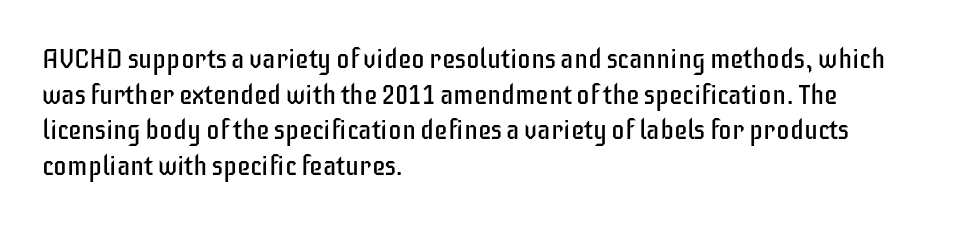
{"italic": "no", "bold": "no", "underline": "no", "align": "left", "line_spacing": "normal", "line_spacing_ratio": 1.32, "letter_spacing": "normal", "letter_spacing_em": 0.0, "glyph_px": 27}
